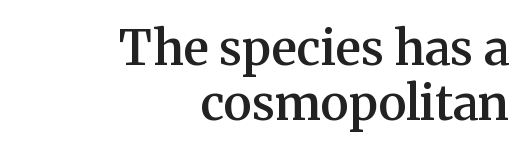
The image shows 48 px semibold serif type, upright; set right-aligned, tight line spacing (1.15x), normal letter spacing, not underlined; medium stroke contrast and a medium x-height.
